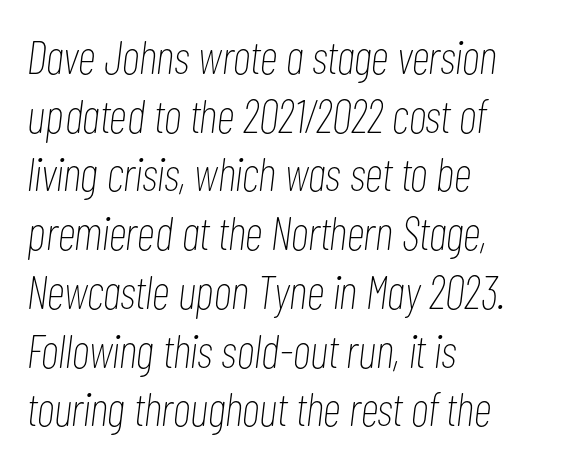
The image shows 47 px thin, condensed type, italic (leaning right); set left-aligned, normal line spacing (1.25x), normal letter spacing, not underlined; low stroke contrast and a medium x-height.
